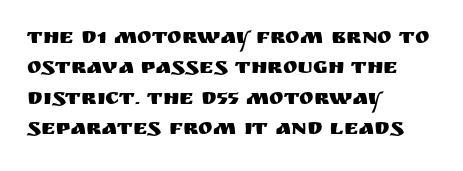
Q: Is the text italic (slanted)? A: No, it is upright.
Q: Is the text underlined? A: No.
Q: How is the paragraph aligned? A: Left-aligned.
Q: Is the spacing between letters normal or unusually wide? A: Normal.
Q: Is the spacing between lines tight, normal or loose? A: Normal.
